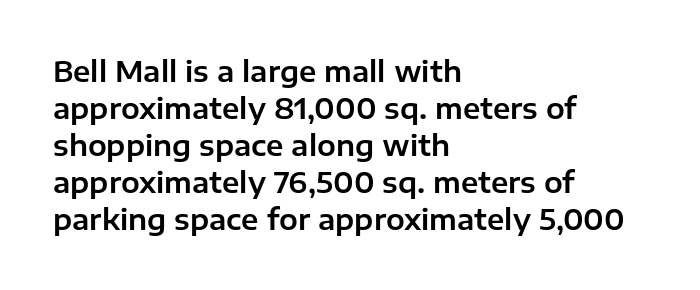
Q: Is the text italic (slanted)? A: No, it is upright.
Q: Is the typeface a serif or a sans-serif typeface? A: Sans-serif.
Q: Is the text underlined? A: No.
Q: How is the paragraph aligned? A: Left-aligned.
Q: Is the spacing between letters normal or unusually wide? A: Normal.
Q: Is the spacing between lines tight, normal or loose? A: Normal.
Q: Width (condensed, normal, or wide)? A: Normal.
Q: Stroke contrast? A: Low.
Q: x-height? A: Medium.
Q: Monospaced? A: No.
